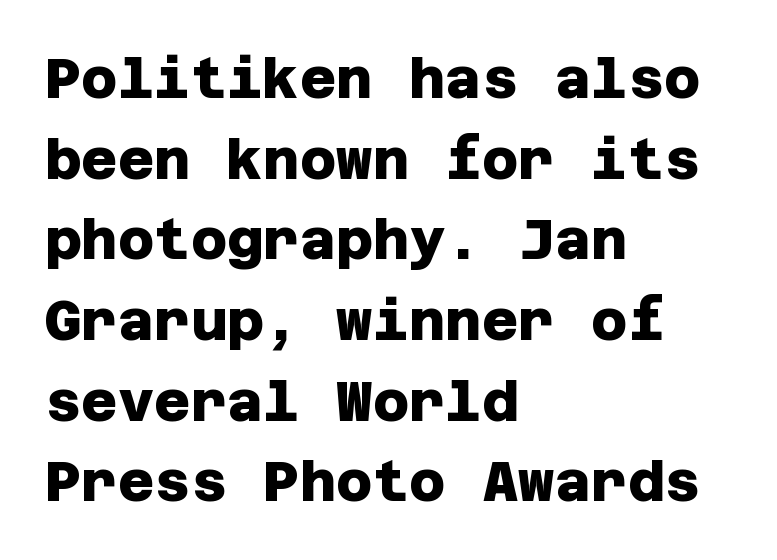
The image shows 56 px heavy sans-serif type; set left-aligned, normal line spacing (1.44x), normal letter spacing, not underlined; low stroke contrast and a large x-height.
